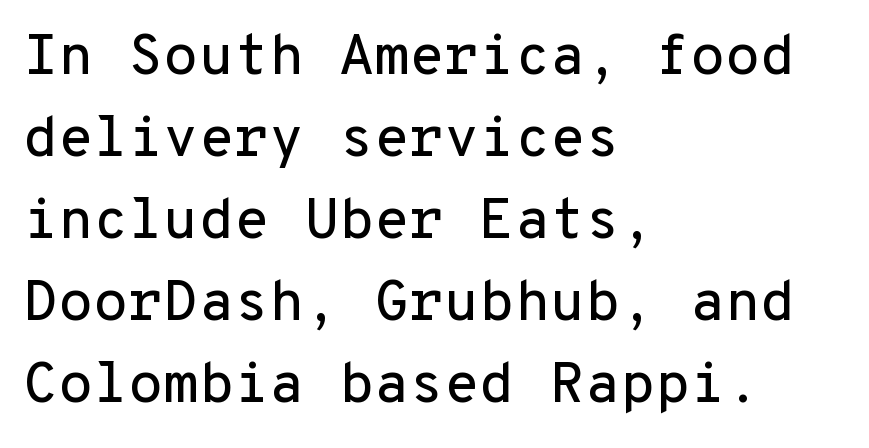
The image shows 57 px sans-serif type, upright, monospaced; set left-aligned, normal line spacing (1.44x), normal letter spacing, not underlined; low stroke contrast and a medium x-height.
